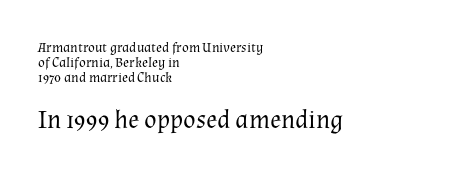
The image shows 26 px text type, upright; set left-aligned, tight line spacing (1.06x), normal letter spacing, not underlined; the second (bottom) block is 1.86x larger.
